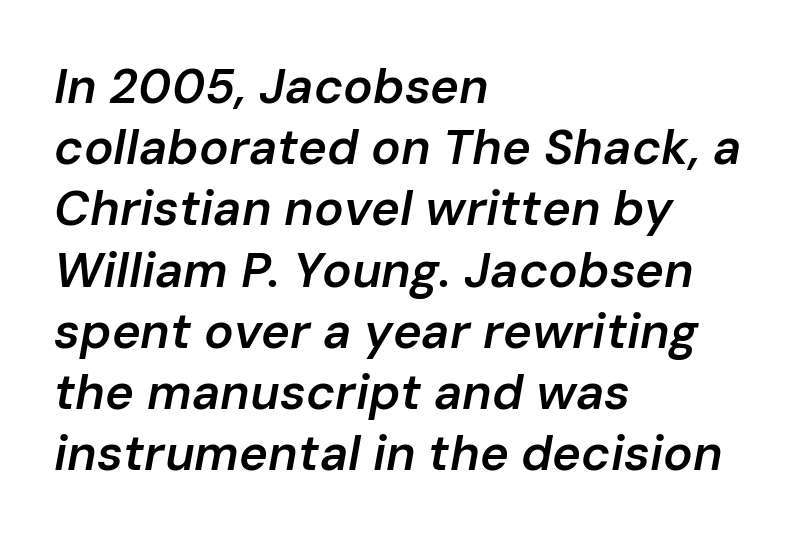
The image shows 49 px semibold type, italic (leaning right); set left-aligned, normal line spacing (1.25x), normal letter spacing, not underlined; low stroke contrast and a medium x-height.
